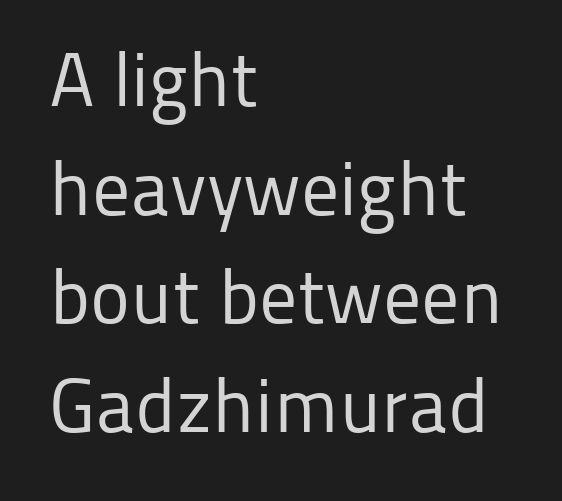
Q: Is the text bold? A: No.
Q: Is the text italic (slanted)? A: No, it is upright.
Q: Is the typeface a serif or a sans-serif typeface? A: Sans-serif.
Q: Is the text underlined? A: No.
Q: How is the paragraph aligned? A: Left-aligned.
Q: Is the spacing between letters normal or unusually wide? A: Normal.
Q: Is the spacing between lines tight, normal or loose? A: Normal.
Q: Width (condensed, normal, or wide)? A: Normal.
Q: Stroke contrast? A: Low.
Q: x-height? A: Medium.
Q: Monospaced? A: No.
